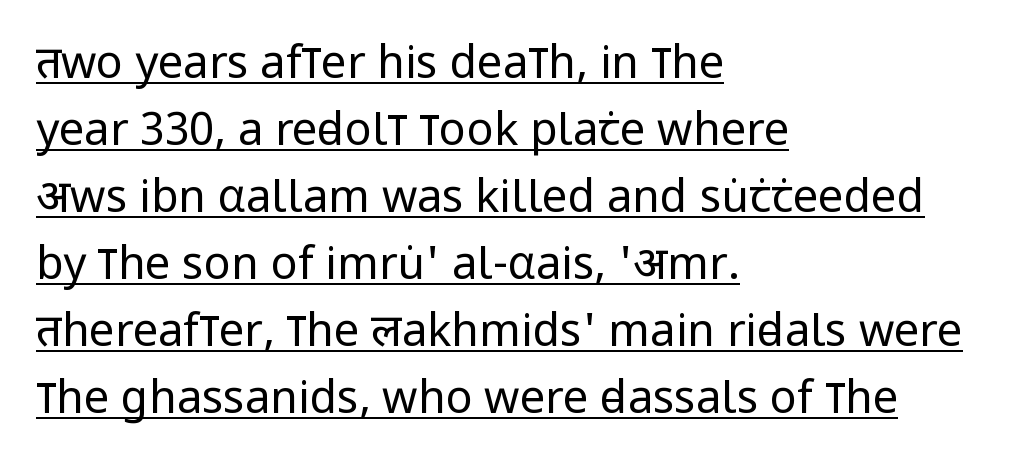
{"serif": "no", "italic": "no", "bold": "no", "weight": "regular", "width": "condensed", "stroke_contrast": "low", "x_height": "large", "monospaced": "no", "underline": "yes", "align": "left", "line_spacing": "normal", "line_spacing_ratio": 1.49, "letter_spacing": "normal", "letter_spacing_em": 0.0, "glyph_px": 45}
